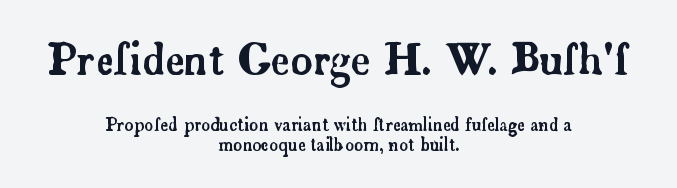
The image shows 42 px serif type, upright; set centered, tight line spacing (1.14x), normal letter spacing, not underlined; the first (top) block is 2.47x larger; low stroke contrast and a small x-height.
